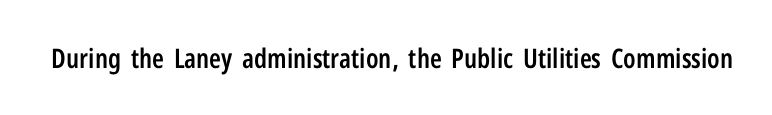
{"italic": "no", "bold": "semi", "underline": "no", "letter_spacing": "normal", "letter_spacing_em": 0.0, "glyph_px": 27}
